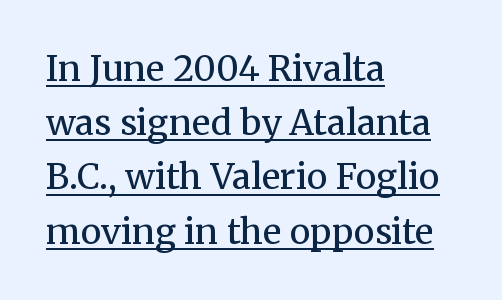
The image shows 35 px regular-weight serif type, upright; set left-aligned, normal line spacing (1.55x), normal letter spacing, underlined; medium stroke contrast and a medium x-height.
